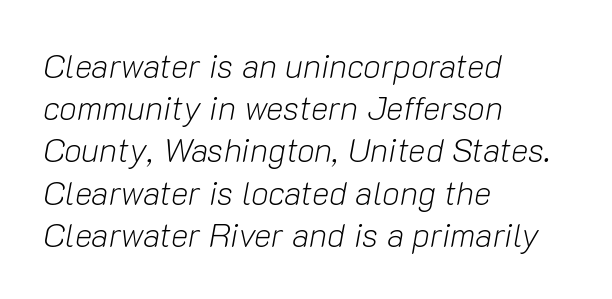
Here the designer chose a conventional face with non-uniform glyph widths. Descender tails drop into unmarked territory. Left-aligned paragraph, ragged on the right. Weight class: somewhere from thin through regular. These lines sit exactly where default settings would place them.
